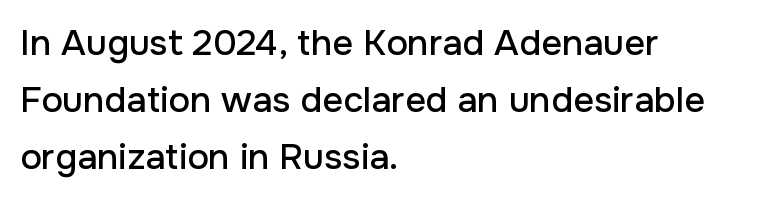
{"serif": "no", "italic": "no", "width": "normal", "stroke_contrast": "low", "x_height": "medium", "monospaced": "no", "underline": "no", "align": "left", "line_spacing": "normal", "line_spacing_ratio": 1.58, "letter_spacing": "normal", "letter_spacing_em": 0.0, "glyph_px": 36}
